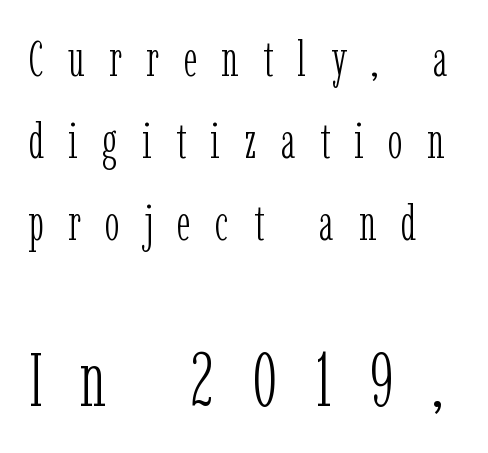
The image shows 75 px light, condensed serif type, upright; set left-aligned, normal line spacing (1.64x), unusually wide letter spacing (+0.49 em), not underlined; the second (bottom) block is 1.5x larger; low stroke contrast and a medium x-height.
